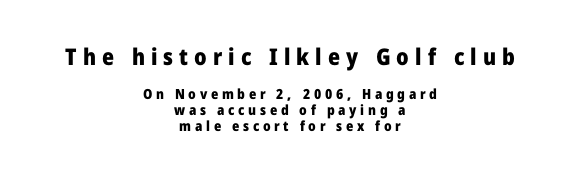
The image shows 23 px bold type, upright; set centered, tight line spacing (1.13x), unusually wide letter spacing (+0.26 em), not underlined; the first (top) block is 1.64x larger.
